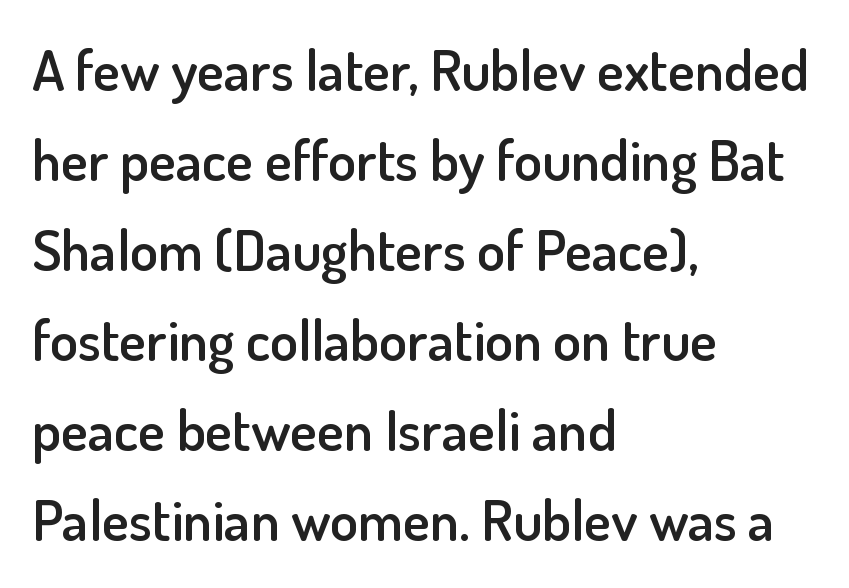
{"serif": "no", "italic": "no", "bold": "semi", "weight": "semibold", "width": "normal", "stroke_contrast": "low", "x_height": "small", "monospaced": "no", "underline": "no", "align": "left", "line_spacing": "normal", "line_spacing_ratio": 1.58, "letter_spacing": "normal", "letter_spacing_em": 0.0, "glyph_px": 57}
